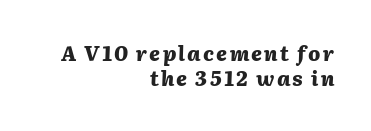
Q: Is the text bold? A: Yes.
Q: Is the text italic (slanted)? A: Yes, it leans right by about 2 degrees.
Q: Is the text underlined? A: No.
Q: How is the paragraph aligned? A: Right-aligned.
Q: Is the spacing between lines tight, normal or loose? A: Normal.
